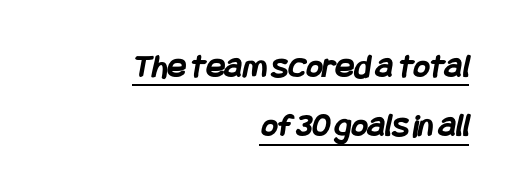
Q: Is the text bold? A: Yes.
Q: Is the typeface a serif or a sans-serif typeface? A: Sans-serif.
Q: Is the text underlined? A: Yes.
Q: How is the paragraph aligned? A: Right-aligned.
Q: Is the spacing between letters normal or unusually wide? A: Normal.
Q: Is the spacing between lines tight, normal or loose? A: Normal.
Q: Width (condensed, normal, or wide)? A: Condensed.
Q: Stroke contrast? A: Low.
Q: x-height? A: Large.
